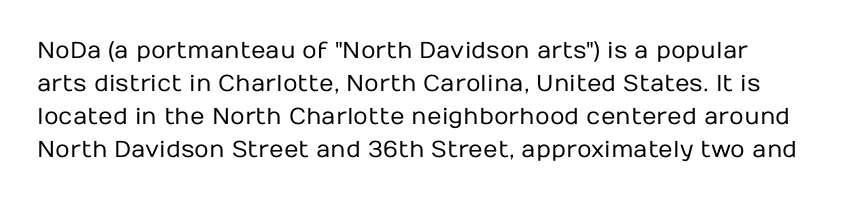
The gap between lines stays unmarked. Heft: none added — not bold. This rendering leaves character spacing at its baseline value. Do the letters lean? They stand straight. The rendering uses a moderate line-height, typical for paragraphs.
